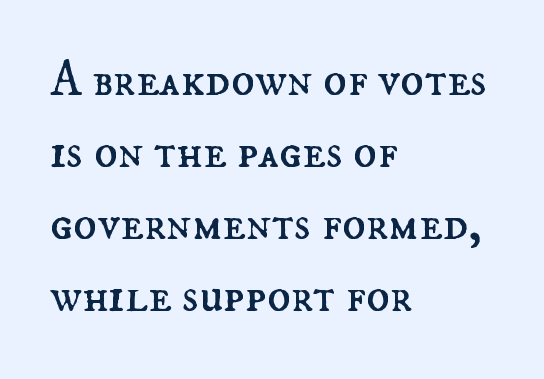
Q: Is the text bold? A: No.
Q: Is the text italic (slanted)? A: No, it is upright.
Q: Is the text underlined? A: No.
Q: How is the paragraph aligned? A: Left-aligned.
Q: Is the spacing between letters normal or unusually wide? A: Normal.
Q: Is the spacing between lines tight, normal or loose? A: Normal.
Q: Width (condensed, normal, or wide)? A: Normal.
Q: Stroke contrast? A: Medium.
Q: x-height? A: Small.
Q: Monospaced? A: No.
